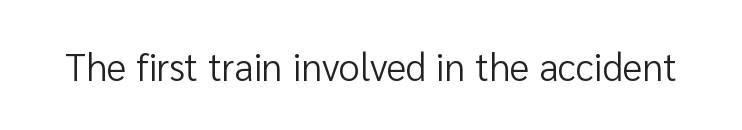
Q: Is the text bold? A: No.
Q: Is the text italic (slanted)? A: No, it is upright.
Q: Is the typeface a serif or a sans-serif typeface? A: Sans-serif.
Q: Is the text underlined? A: No.
Q: Is the spacing between letters normal or unusually wide? A: Normal.
Q: Width (condensed, normal, or wide)? A: Normal.
Q: Stroke contrast? A: Low.
Q: x-height? A: Medium.
Q: Monospaced? A: No.
